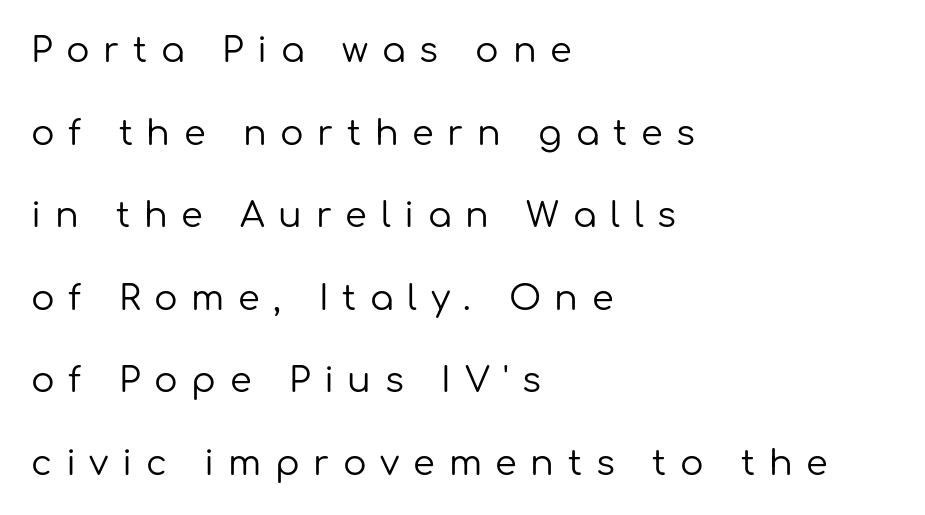
{"serif": "no", "italic": "no", "bold": "no", "weight": "regular", "width": "normal", "stroke_contrast": "low", "x_height": "medium", "monospaced": "no", "underline": "no", "align": "left", "line_spacing": "loose", "line_spacing_ratio": 2.36, "letter_spacing": "wide", "letter_spacing_em": 0.39, "glyph_px": 35}
